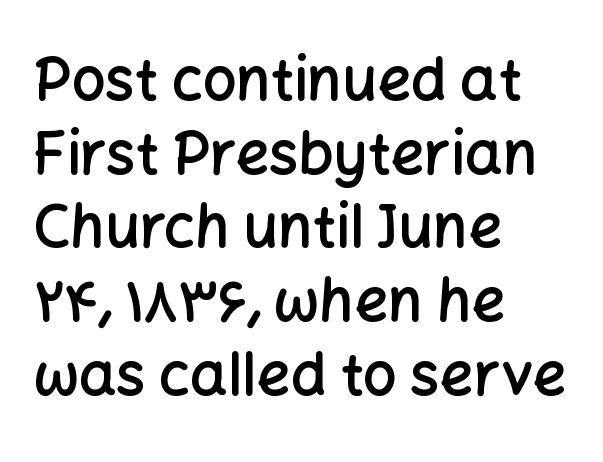
Q: Is the text bold? A: Semi-bold.
Q: Is the text italic (slanted)? A: No, it is upright.
Q: Is the typeface a serif or a sans-serif typeface? A: Sans-serif.
Q: Is the text underlined? A: No.
Q: How is the paragraph aligned? A: Left-aligned.
Q: Is the spacing between letters normal or unusually wide? A: Normal.
Q: Is the spacing between lines tight, normal or loose? A: Normal.
Q: Width (condensed, normal, or wide)? A: Normal.
Q: Stroke contrast? A: Low.
Q: x-height? A: Medium.
Q: Monospaced? A: No.
